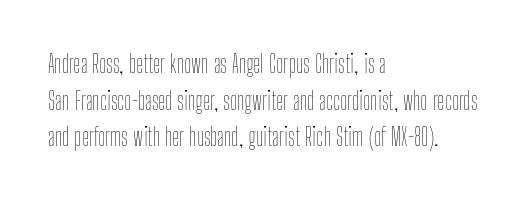
Q: Is the text bold? A: No.
Q: Is the text italic (slanted)? A: No, it is upright.
Q: Is the text underlined? A: No.
Q: How is the paragraph aligned? A: Left-aligned.
Q: Is the spacing between letters normal or unusually wide? A: Normal.
Q: Is the spacing between lines tight, normal or loose? A: Normal.
